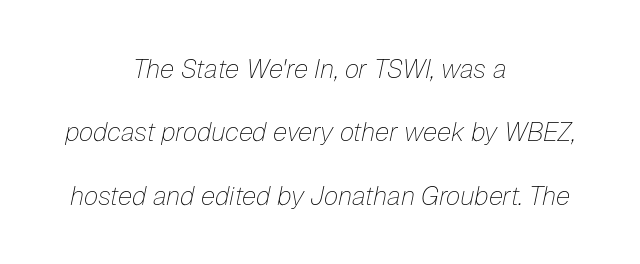
The image shows 26 px text type, italic (leaning right); set centered, loose line spacing (2.44x), normal letter spacing, not underlined.
